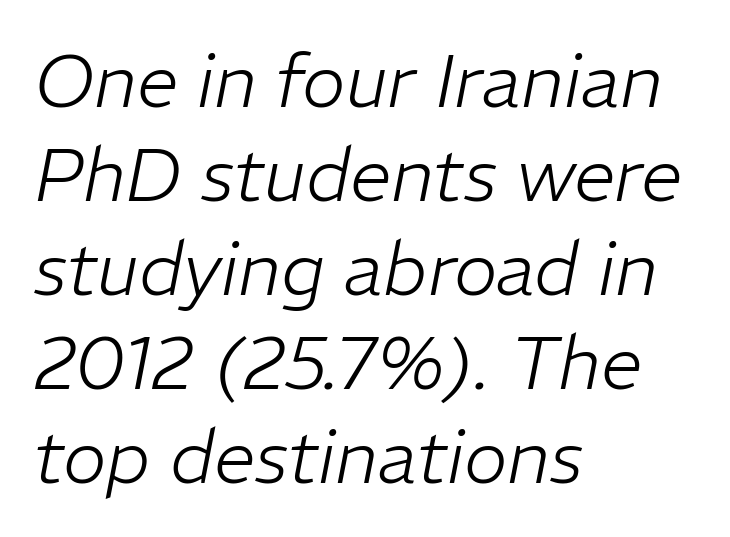
The image shows 74 px light type, italic (leaning right); set left-aligned, normal line spacing (1.27x), normal letter spacing, not underlined; low stroke contrast and a medium x-height.
